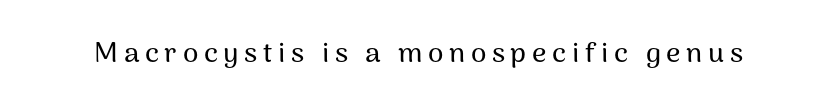
{"serif": "no", "italic": "no", "width": "normal", "stroke_contrast": "medium", "x_height": "medium", "monospaced": "no", "underline": "no", "letter_spacing": "wide", "letter_spacing_em": 0.2, "glyph_px": 28}
